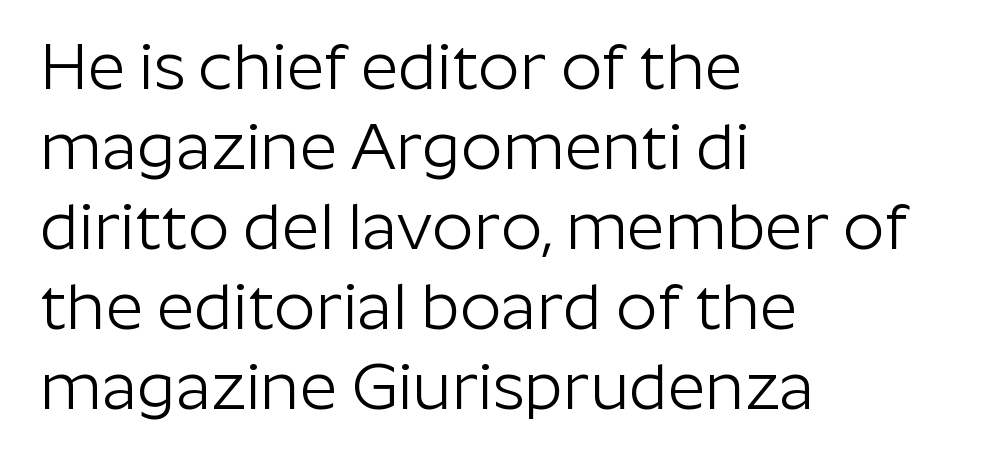
{"serif": "no", "italic": "no", "bold": "no", "weight": "light", "width": "normal", "stroke_contrast": "low", "x_height": "medium", "monospaced": "no", "underline": "no", "align": "left", "line_spacing_ratio": 1.23, "letter_spacing": "normal", "letter_spacing_em": 0.0, "glyph_px": 65}
